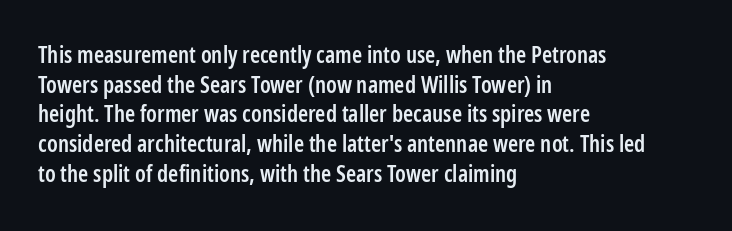
The image shows 23 px text type, upright; set left-aligned, normal line spacing (1.29x), normal letter spacing, not underlined.
